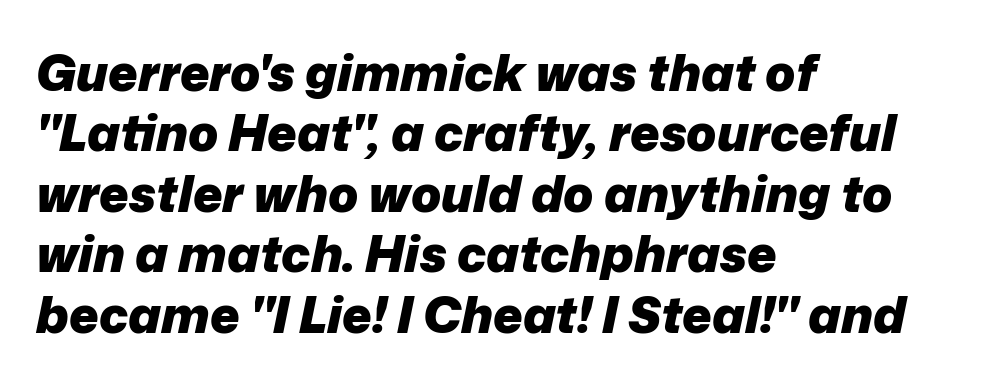
Q: Is the text bold? A: Yes.
Q: Is the text italic (slanted)? A: Yes, it leans right by about 12 degrees.
Q: Is the text underlined? A: No.
Q: How is the paragraph aligned? A: Left-aligned.
Q: Is the spacing between letters normal or unusually wide? A: Normal.
Q: Width (condensed, normal, or wide)? A: Normal.
Q: Stroke contrast? A: Low.
Q: x-height? A: Medium.
Q: Monospaced? A: No.
